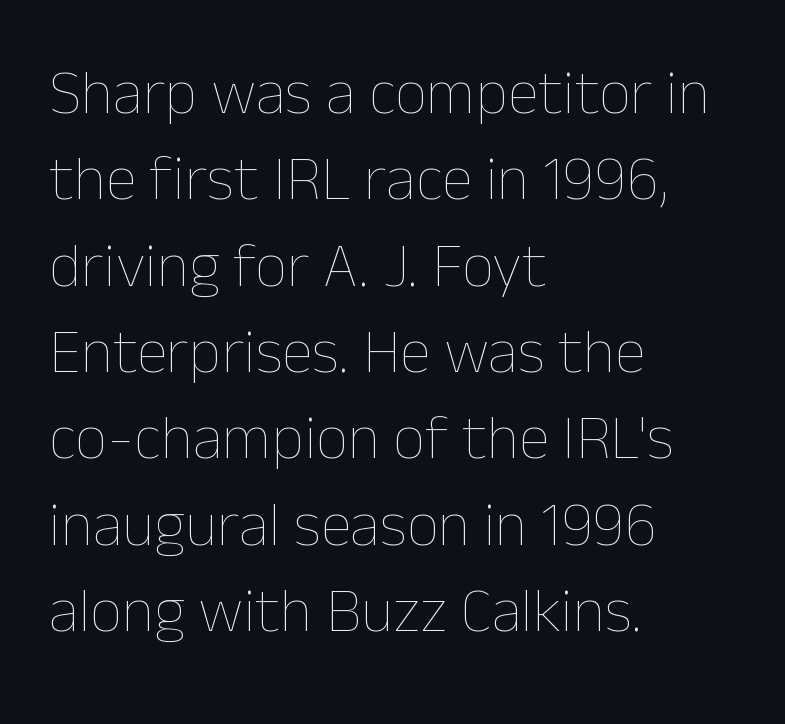
Q: Is the text bold? A: No.
Q: Is the text italic (slanted)? A: No, it is upright.
Q: Is the text underlined? A: No.
Q: How is the paragraph aligned? A: Left-aligned.
Q: Is the spacing between letters normal or unusually wide? A: Normal.
Q: Is the spacing between lines tight, normal or loose? A: Normal.
Q: Width (condensed, normal, or wide)? A: Normal.
Q: Stroke contrast? A: Low.
Q: x-height? A: Medium.
Q: Monospaced? A: No.
